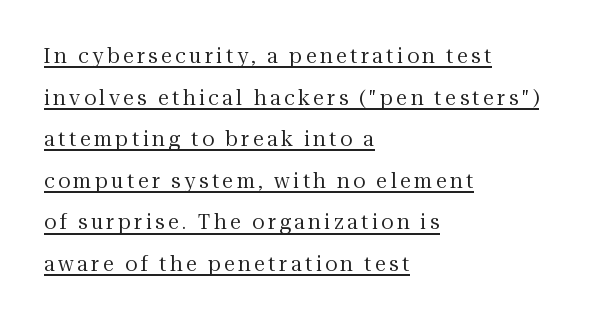
Q: Is the text bold? A: No.
Q: Is the text italic (slanted)? A: No, it is upright.
Q: Is the text underlined? A: Yes.
Q: How is the paragraph aligned? A: Left-aligned.
Q: Is the spacing between lines tight, normal or loose? A: Loose.
